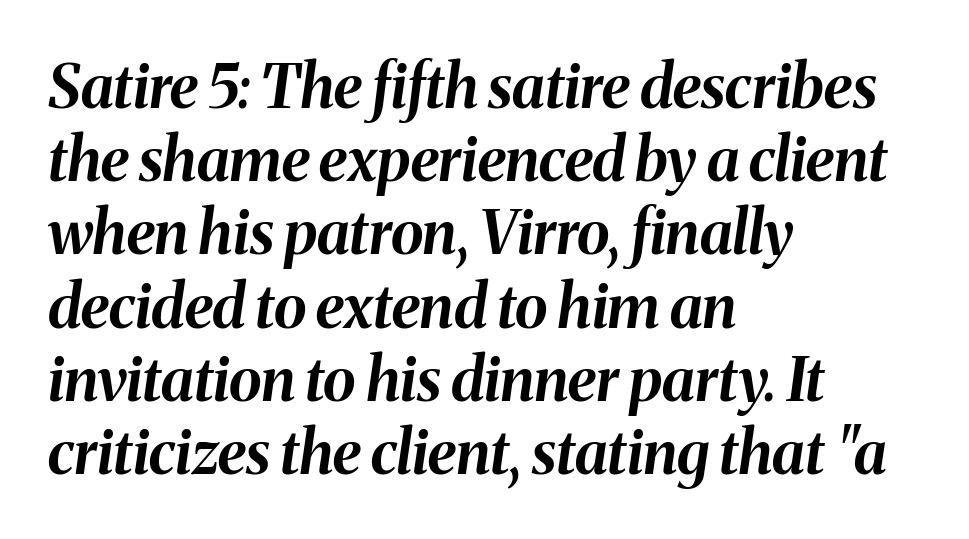
The image shows 60 px bold type, italic (leaning right); set left-aligned, line spacing 1.22x, normal letter spacing, not underlined; medium stroke contrast and a medium x-height.
